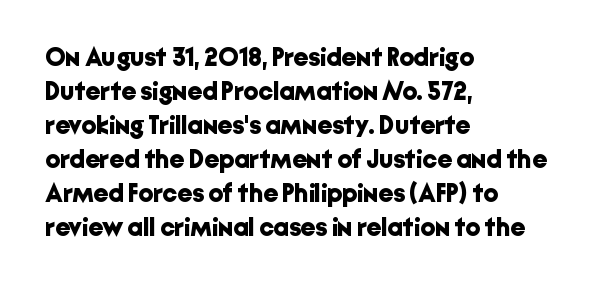
Q: Is the text bold? A: Yes.
Q: Is the text italic (slanted)? A: No, it is upright.
Q: Is the text underlined? A: No.
Q: How is the paragraph aligned? A: Left-aligned.
Q: Is the spacing between letters normal or unusually wide? A: Normal.
Q: Is the spacing between lines tight, normal or loose? A: Normal.
